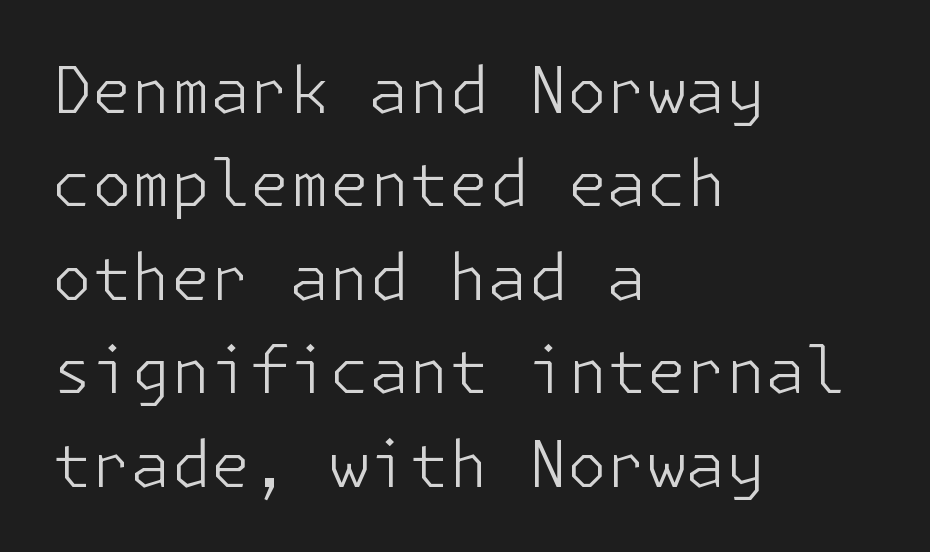
{"serif": "no", "italic": "no", "bold": "no", "weight": "light", "width": "normal", "stroke_contrast": "low", "x_height": "medium", "underline": "no", "align": "left", "line_spacing": "normal", "line_spacing_ratio": 1.46, "letter_spacing": "normal", "letter_spacing_em": 0.0, "glyph_px": 64}
